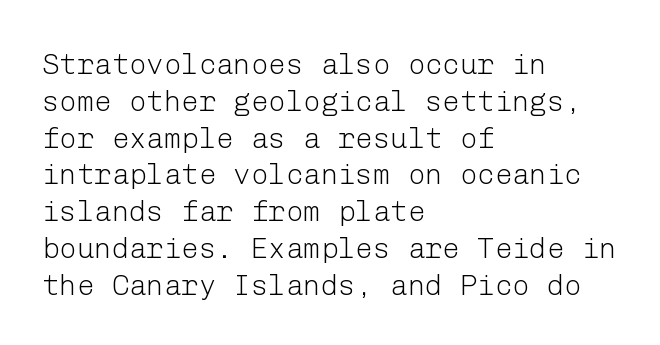
The image shows 29 px light sans-serif type, upright; set left-aligned, normal line spacing (1.27x), normal letter spacing, not underlined; low stroke contrast and a medium x-height.
